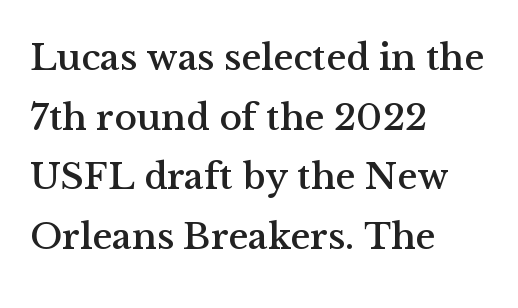
{"serif": "yes", "italic": "no", "width": "normal", "stroke_contrast": "medium", "x_height": "medium", "monospaced": "no", "underline": "no", "align": "left", "line_spacing": "normal", "line_spacing_ratio": 1.57, "letter_spacing": "normal", "letter_spacing_em": 0.0, "glyph_px": 38}
